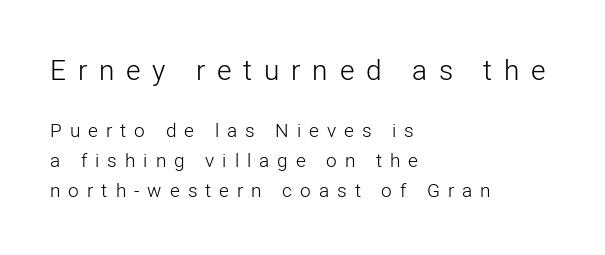
Q: Is the text bold? A: No.
Q: Is the text italic (slanted)? A: No, it is upright.
Q: Is the typeface a serif or a sans-serif typeface? A: Sans-serif.
Q: Is the text underlined? A: No.
Q: How is the paragraph aligned? A: Left-aligned.
Q: Is the spacing between letters normal or unusually wide? A: Unusually wide.
Q: Is the spacing between lines tight, normal or loose? A: Normal.
Q: Which block of text is set in a larger size, the first (top) or the second (bottom)? A: The first (top) one.
Q: Width (condensed, normal, or wide)? A: Normal.
Q: Stroke contrast? A: Low.
Q: x-height? A: Medium.
Q: Monospaced? A: No.
